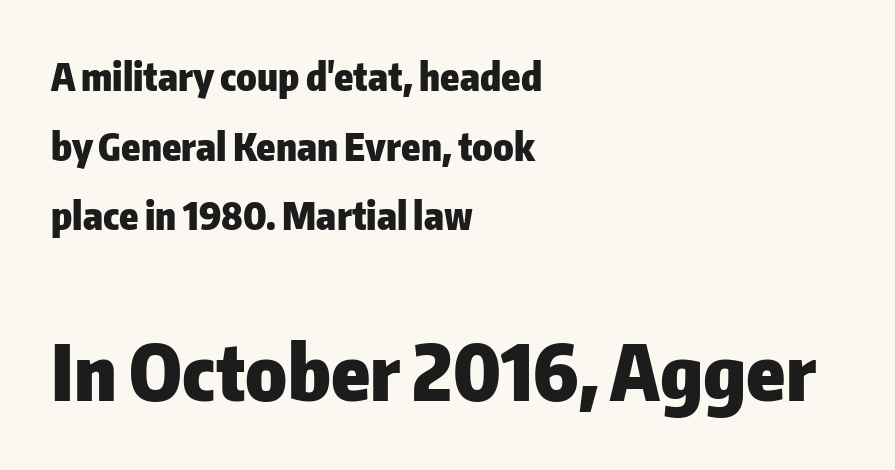
The passage shown is typed in a proportional face where columns would drift. Bare-footed words on every line. Tracking here is standard; glyphs follow each other at the usual distance. Two sizes are in play, and the larger belongs to the second block. Left-aligned paragraph, ragged on the right. Nope, not italic — everything's standing straight.
